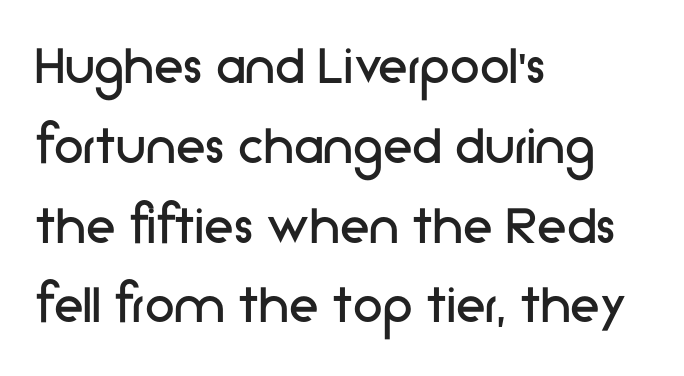
Look at the tracking — it's just the regular setting, nothing added. No extra ink here — the face is not bold. The axis of the letterforms is exactly vertical. The strip under each line holds only bare page. Line beginnings align vertically; line endings do not. Looks like regular typesetting: each glyph gets only the width it needs.
